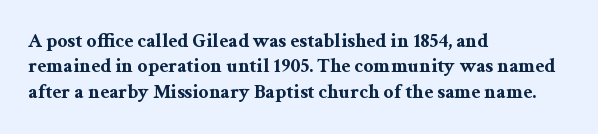
Q: Is the text bold? A: Yes.
Q: Is the text italic (slanted)? A: No, it is upright.
Q: Is the text underlined? A: No.
Q: How is the paragraph aligned? A: Left-aligned.
Q: Is the spacing between letters normal or unusually wide? A: Normal.
Q: Is the spacing between lines tight, normal or loose? A: Normal.
